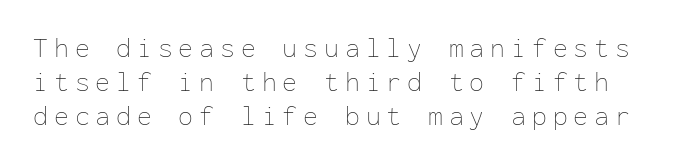
This is the regular roman posture of the typeface. Students, observe: this is what conventionally led text looks like. Is this a heavy cut? Hardly; it is regular or lighter. Beneath every word, the page is bare. Look at the tracking — it's clearly loosened, letters drifting apart.
